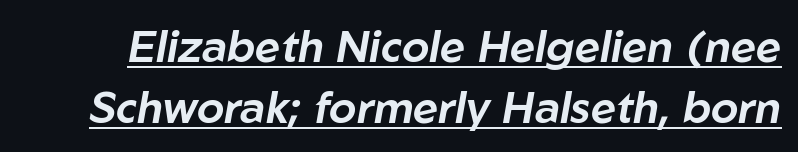
The image shows 44 px text type, italic (leaning right); set normal line spacing (1.39x), normal letter spacing, underlined; low stroke contrast and a medium x-height.
